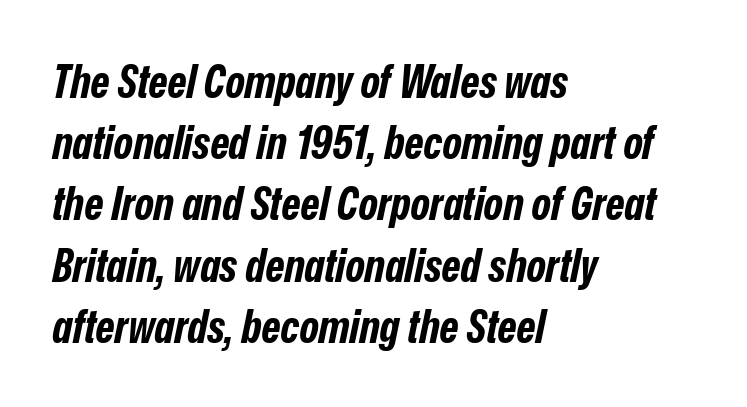
Q: Is the text bold? A: Yes.
Q: Is the text italic (slanted)? A: Yes, it leans right by about 12 degrees.
Q: Is the text underlined? A: No.
Q: How is the paragraph aligned? A: Left-aligned.
Q: Is the spacing between letters normal or unusually wide? A: Normal.
Q: Is the spacing between lines tight, normal or loose? A: Normal.
Q: Width (condensed, normal, or wide)? A: Condensed.
Q: Stroke contrast? A: Low.
Q: x-height? A: Medium.
Q: Monospaced? A: No.
